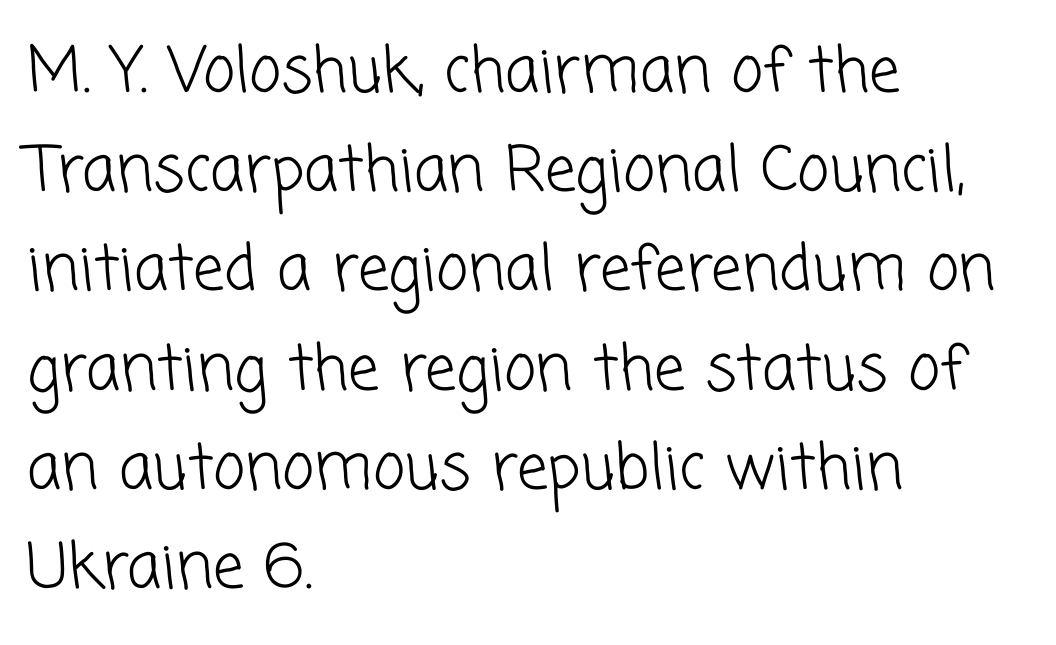
Q: Is the text bold? A: No.
Q: Is the typeface a serif or a sans-serif typeface? A: Sans-serif.
Q: Is the text underlined? A: No.
Q: How is the paragraph aligned? A: Left-aligned.
Q: Is the spacing between letters normal or unusually wide? A: Normal.
Q: Is the spacing between lines tight, normal or loose? A: Normal.
Q: Width (condensed, normal, or wide)? A: Normal.
Q: Stroke contrast? A: Low.
Q: x-height? A: Medium.
Q: Monospaced? A: No.
